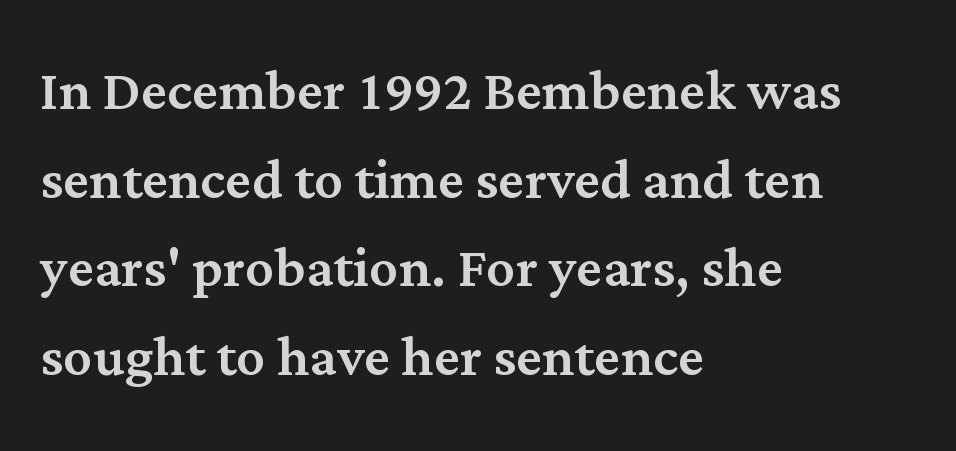
Q: Is the text italic (slanted)? A: No, it is upright.
Q: Is the typeface a serif or a sans-serif typeface? A: Serif.
Q: Is the text underlined? A: No.
Q: How is the paragraph aligned? A: Left-aligned.
Q: Is the spacing between letters normal or unusually wide? A: Normal.
Q: Width (condensed, normal, or wide)? A: Normal.
Q: Stroke contrast? A: Medium.
Q: x-height? A: Medium.
Q: Monospaced? A: No.
